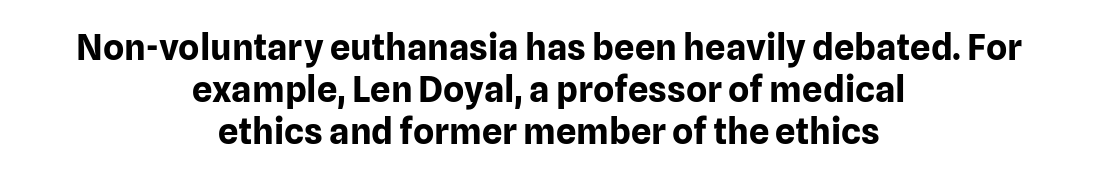
Spacing verdict: proportional, widths tailored to each character. Is this a sans? Yes — the strokes have no serifs. Heavy-handed strokes throughout: this text is bold. Descenders hang freely into open space. Does extra space separate the letters? No, they use regular spacing.
